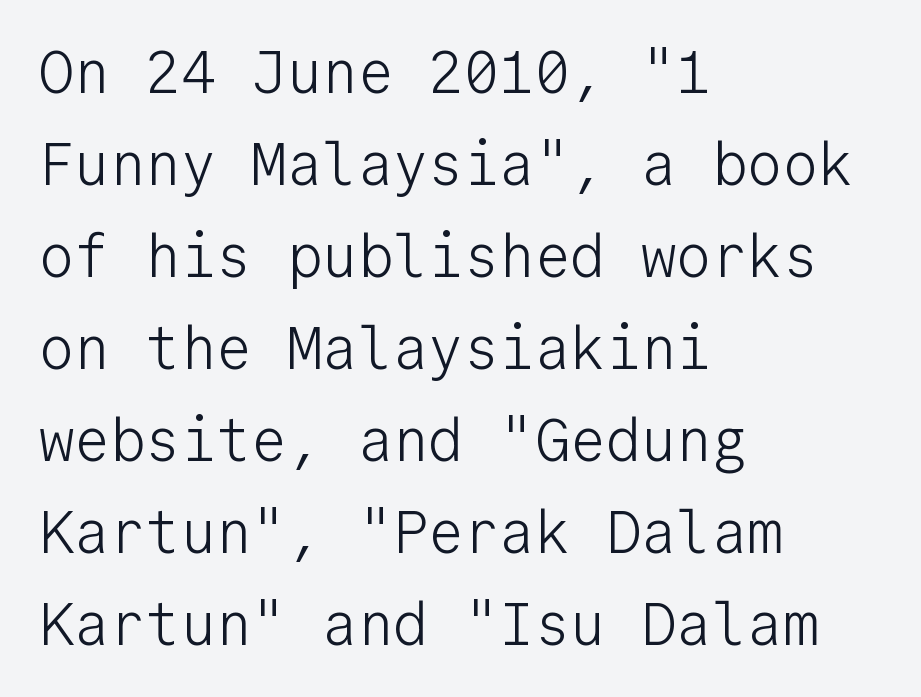
The space beneath each line is pristine and unruled. Tracking value appears to be zero — textbook default spacing. Compared with a centered layout, this one pins lines to the left instead. I'd call this a sans setting — the letters go barefoot. These lines are rendered in a fixed-pitch font.
